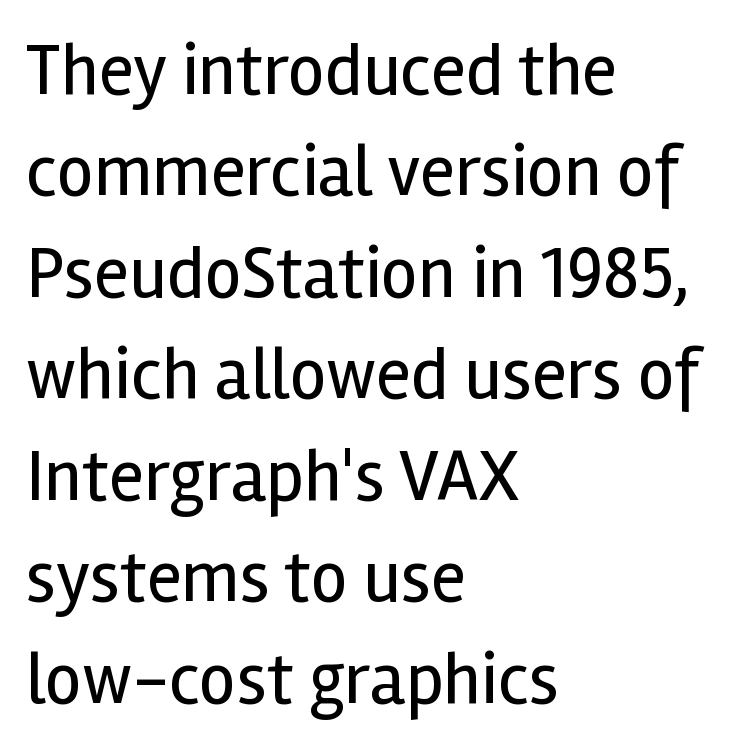
The image shows 73 px regular-weight sans-serif type, upright; set left-aligned, normal line spacing (1.39x), normal letter spacing, not underlined; a medium x-height.
